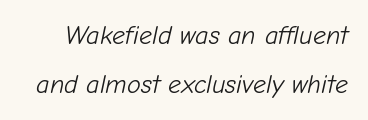
The image shows 26 px text type, italic (leaning right); set line spacing 1.88x, normal letter spacing, not underlined.
